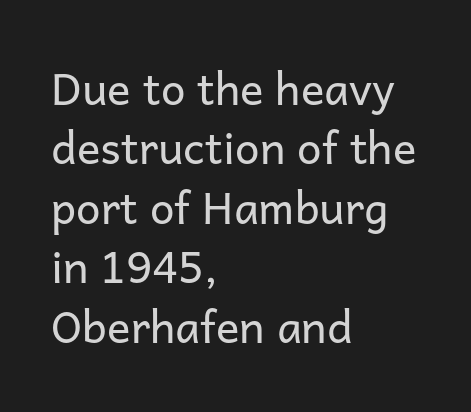
The specimen omits any rule beneath the text block's lines. You can tell it's not italic because the verticals are truly vertical. Spacing verdict: proportional, widths tailored to each character. A light-to-regular cut is what we see here. The tracking reads as untouched default to a designer's eye. This rendering uses left alignment, leaving the right contour irregular.
